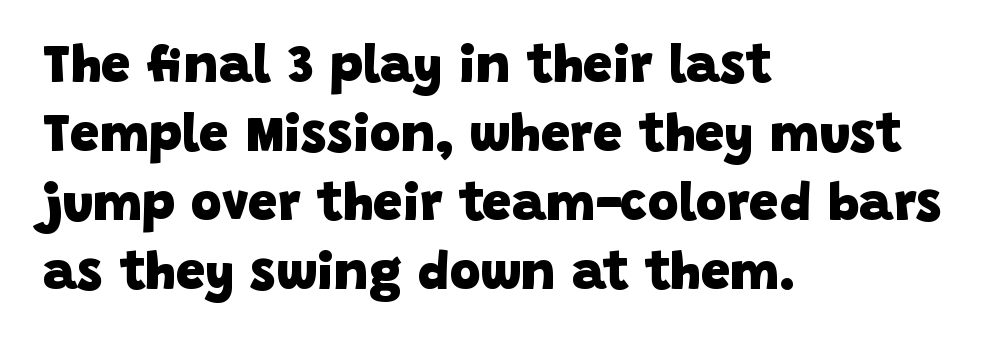
A typesetter would call this proportional, since set widths differ per character. A sans-serif font was chosen for this passage. The lines sit at an ordinary, default distance from one another. The lines are quadded left.
